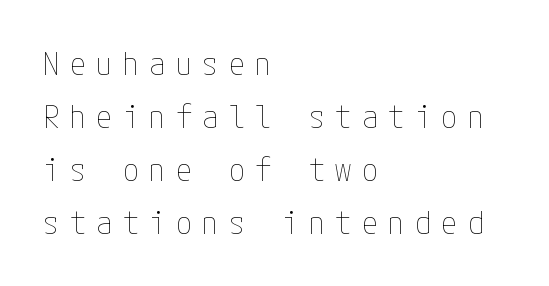
You could only call the tracking loose — the letters float apart. The rows are spaced the way most documents space them. Characters remain perfectly vertical along every line. Left-aligned paragraph, ragged on the right. Stroke mass is kept to a normal reading level or below.
